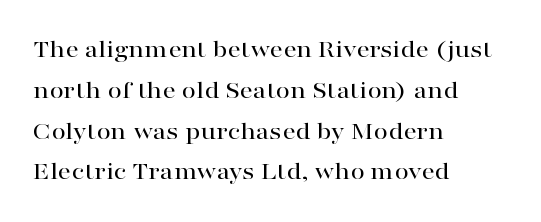
The space between consecutive lines is moderate. This sample uses plain, unmodified letter spacing. Layout note: lines flush left. No italicization has been applied; the sample stays upright. The passage shown is not underscored anywhere.
